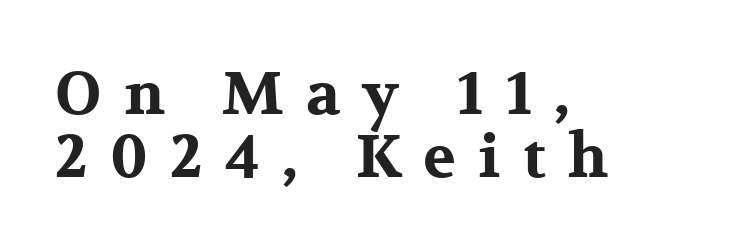
The image shows 60 px bold, wide serif type, upright; set left-aligned, tight line spacing (1.05x), unusually wide letter spacing (+0.37 em), not underlined; medium stroke contrast and a medium x-height.
